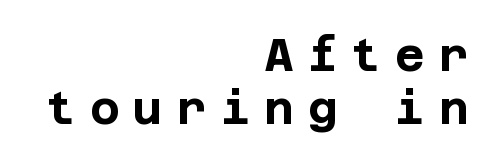
Q: Is the text bold? A: Yes.
Q: Is the text italic (slanted)? A: No, it is upright.
Q: Is the typeface a serif or a sans-serif typeface? A: Sans-serif.
Q: Is the text underlined? A: No.
Q: How is the paragraph aligned? A: Right-aligned.
Q: Is the spacing between letters normal or unusually wide? A: Unusually wide.
Q: Width (condensed, normal, or wide)? A: Normal.
Q: Stroke contrast? A: Low.
Q: x-height? A: Large.
